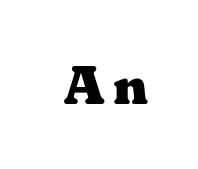
{"serif": "yes", "italic": "no", "bold": "yes", "weight": "heavy", "width": "wide", "stroke_contrast": "medium", "x_height": "medium", "monospaced": "no", "underline": "no", "glyph_px": 55}
